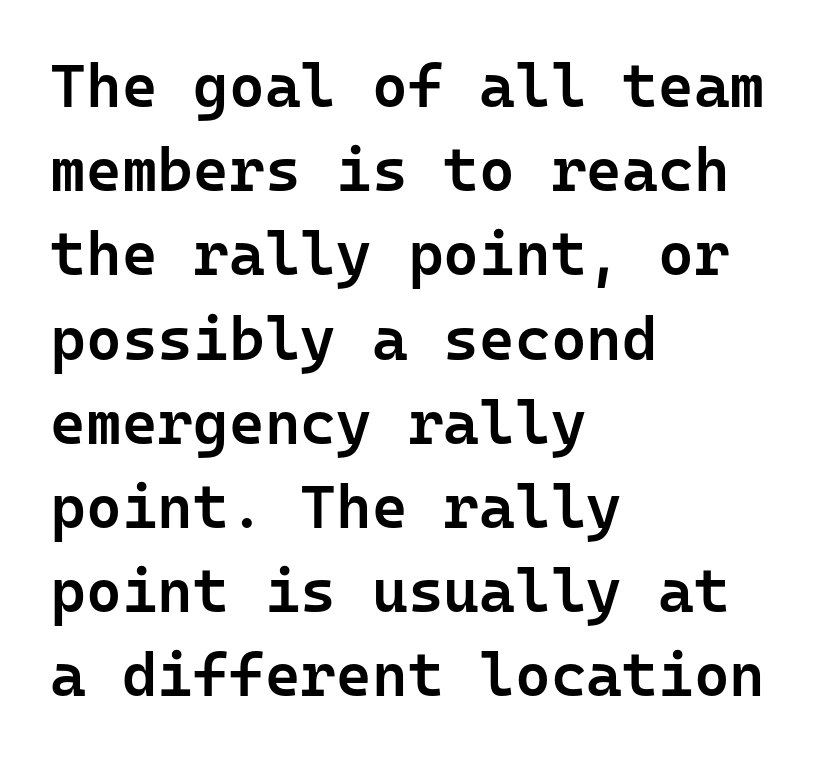
The image shows 61 px semibold sans-serif type, upright, monospaced; set left-aligned, normal line spacing (1.38x), normal letter spacing, not underlined; low stroke contrast and a medium x-height.
